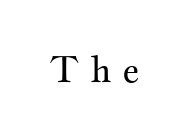
The image shows 36 px regular-weight, wide serif type, upright; set unusually wide letter spacing (+0.31 em), not underlined; medium stroke contrast and a small x-height.
